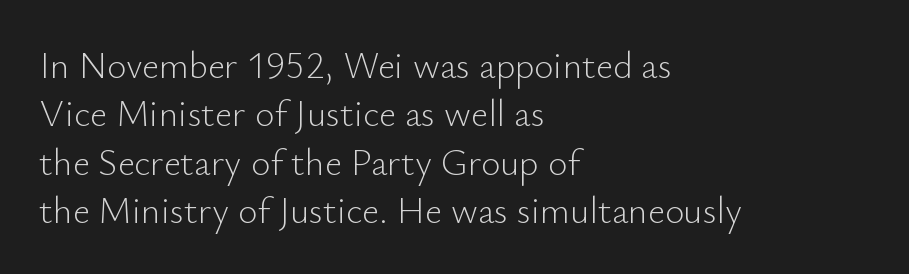
The image shows 37 px light sans-serif type, upright; set left-aligned, normal line spacing (1.31x), normal letter spacing, not underlined; low stroke contrast and a small x-height.
